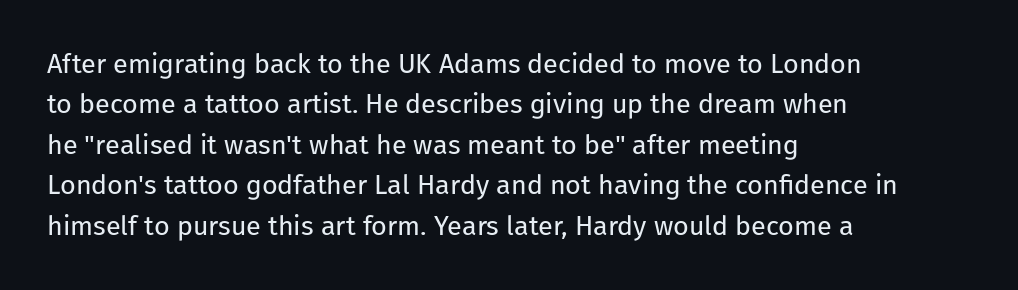
{"italic": "no", "bold": "no", "underline": "no", "align": "left", "line_spacing": "normal", "line_spacing_ratio": 1.5, "letter_spacing": "normal", "letter_spacing_em": 0.0, "glyph_px": 27}
